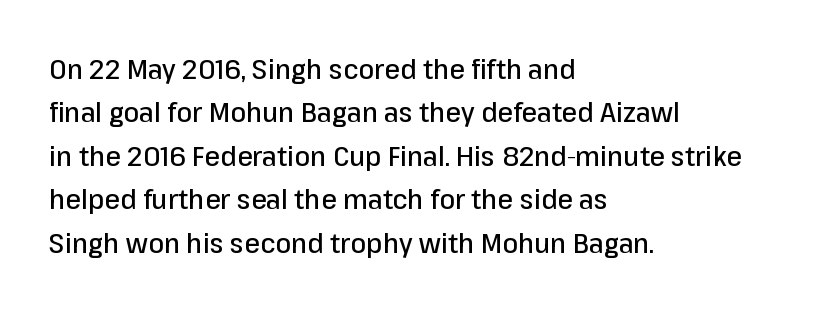
Q: Is the text italic (slanted)? A: No, it is upright.
Q: Is the typeface a serif or a sans-serif typeface? A: Sans-serif.
Q: Is the text underlined? A: No.
Q: How is the paragraph aligned? A: Left-aligned.
Q: Is the spacing between letters normal or unusually wide? A: Normal.
Q: Is the spacing between lines tight, normal or loose? A: Normal.
Q: Width (condensed, normal, or wide)? A: Normal.
Q: Stroke contrast? A: Low.
Q: x-height? A: Medium.
Q: Monospaced? A: No.
